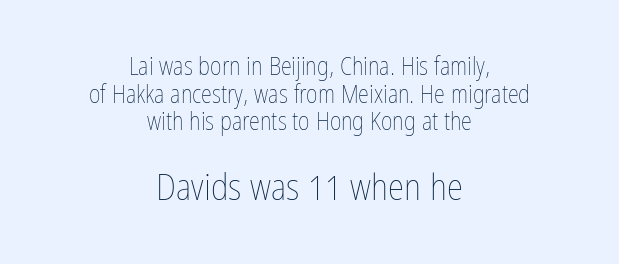
Q: Is the text bold? A: No.
Q: Is the text italic (slanted)? A: No, it is upright.
Q: Is the text underlined? A: No.
Q: How is the paragraph aligned? A: Centered.
Q: Is the spacing between letters normal or unusually wide? A: Normal.
Q: Is the spacing between lines tight, normal or loose? A: Tight.
Q: Which block of text is set in a larger size, the first (top) or the second (bottom)? A: The second (bottom) one.
Q: Width (condensed, normal, or wide)? A: Condensed.
Q: Stroke contrast? A: Low.
Q: x-height? A: Medium.
Q: Monospaced? A: No.
